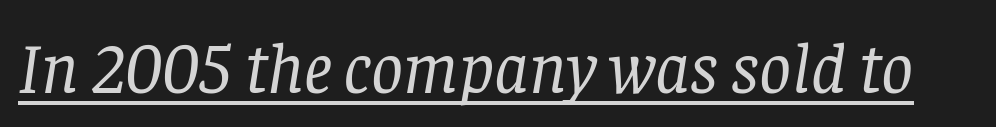
Caption: lettering with a line underneath. Stem width sits at or under what a default text font uses. The text carries the slant typical of an italic or oblique font. The letters advance in unequal steps, a hallmark of proportional type. Does extra space separate the letters? No, they use regular spacing.
